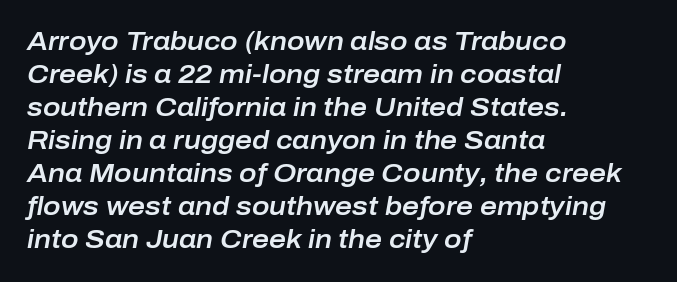
Q: Is the text italic (slanted)? A: Yes, it leans right by about 10 degrees.
Q: Is the text underlined? A: No.
Q: How is the paragraph aligned? A: Left-aligned.
Q: Is the spacing between letters normal or unusually wide? A: Normal.
Q: Is the spacing between lines tight, normal or loose? A: Normal.
